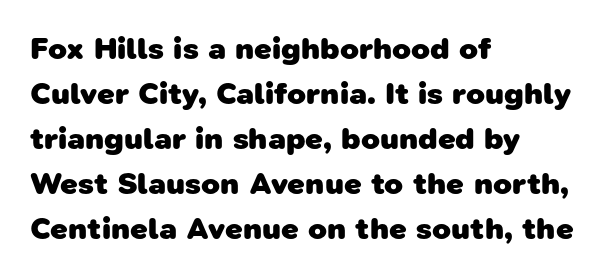
Q: Is the text bold? A: Yes.
Q: Is the typeface a serif or a sans-serif typeface? A: Sans-serif.
Q: Is the text underlined? A: No.
Q: How is the paragraph aligned? A: Left-aligned.
Q: Is the spacing between letters normal or unusually wide? A: Normal.
Q: Is the spacing between lines tight, normal or loose? A: Normal.
Q: Width (condensed, normal, or wide)? A: Normal.
Q: Stroke contrast? A: Low.
Q: x-height? A: Medium.
Q: Monospaced? A: No.
